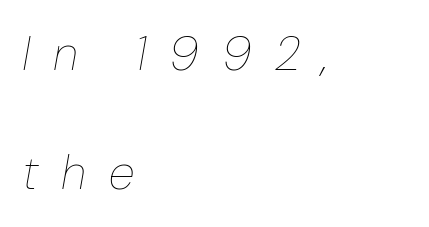
Each letter keeps its own natural width here, so spacing adapts to shape. The space directly below the letters is spotless. Slant detected: the letters are inclined. These lines have a slow, spaced-out rhythm from letter to letter. The ragged edge is on the right, which tells us the setting is flush left.
